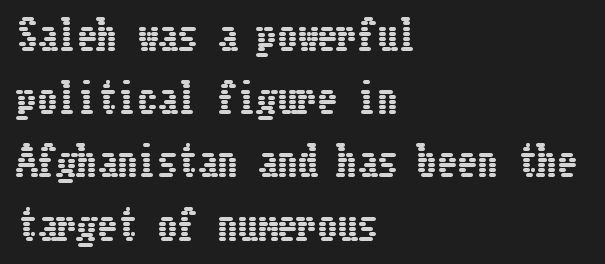
Glyph-to-glyph distance matches everyday printed text. Where is the straight margin? On the left. Posture: upright roman. Leading matches the norm, producing a regular column. Anything drawn beneath the words? Only blank space.
